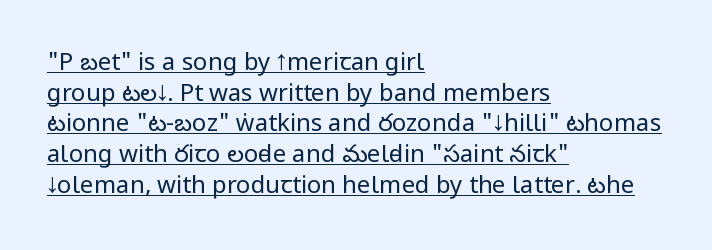
The image shows 24 px text type, upright; set left-aligned, normal line spacing (1.28x), normal letter spacing, underlined.
